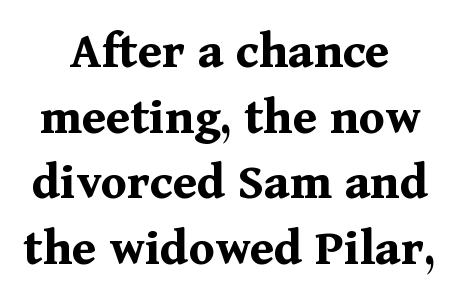
The font is running at its bold setting. These lines stack symmetrically, like a column narrowing and widening about its center. This is serif lettering, the kind often seen in printed books. This sample has the flowing, uneven cadence of proportional lettering. Letter spacing: default.
